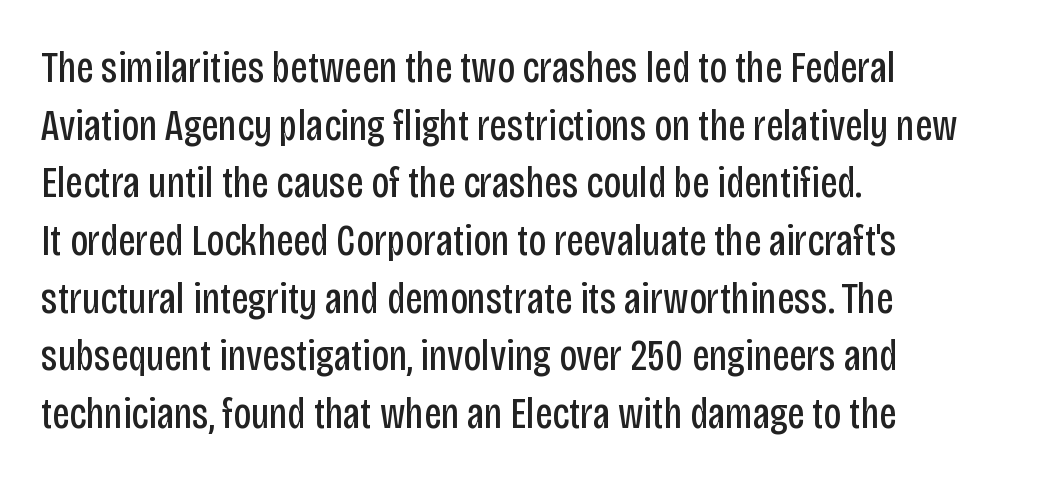
Posture: straight, roman, zero tilt. Rule under the text: the space is simply empty. Words appear dense and cohesive because spacing is normal. A typesetter would call this proportional, since set widths differ per character.
